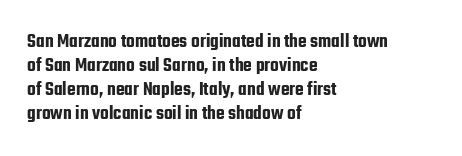
Q: Is the text italic (slanted)? A: No, it is upright.
Q: Is the text underlined? A: No.
Q: How is the paragraph aligned? A: Left-aligned.
Q: Is the spacing between letters normal or unusually wide? A: Normal.
